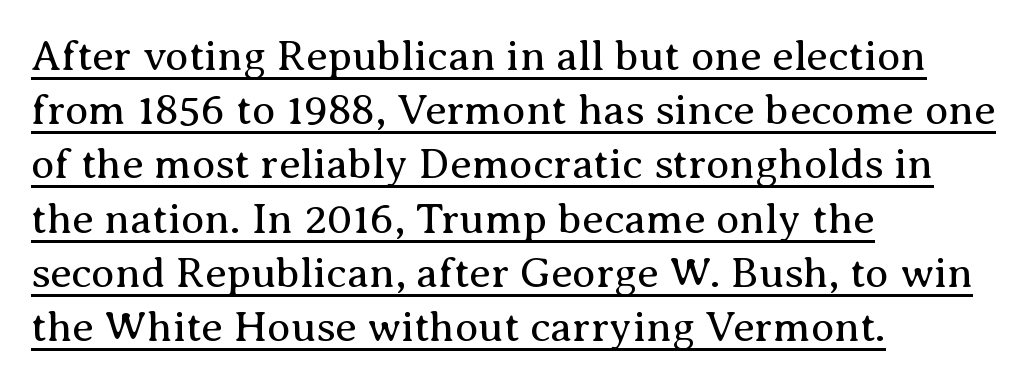
Q: Is the text bold? A: No.
Q: Is the text italic (slanted)? A: No, it is upright.
Q: Is the typeface a serif or a sans-serif typeface? A: Serif.
Q: Is the text underlined? A: Yes.
Q: How is the paragraph aligned? A: Left-aligned.
Q: Is the spacing between letters normal or unusually wide? A: Normal.
Q: Is the spacing between lines tight, normal or loose? A: Normal.
Q: Width (condensed, normal, or wide)? A: Normal.
Q: Stroke contrast? A: Medium.
Q: x-height? A: Medium.
Q: Monospaced? A: No.
